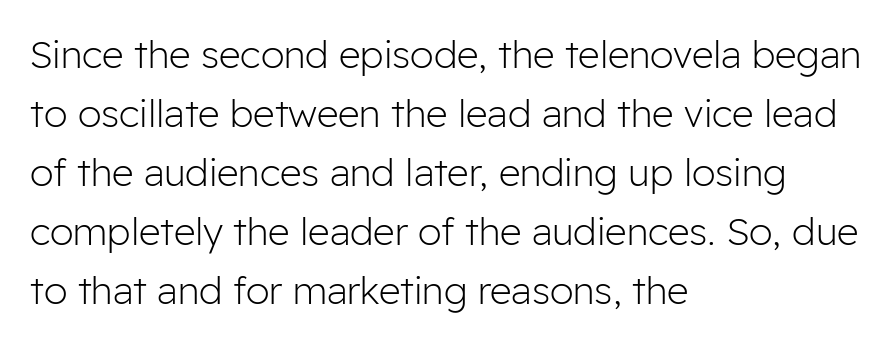
Q: Is the text bold? A: No.
Q: Is the text italic (slanted)? A: No, it is upright.
Q: Is the typeface a serif or a sans-serif typeface? A: Sans-serif.
Q: Is the text underlined? A: No.
Q: How is the paragraph aligned? A: Left-aligned.
Q: Is the spacing between letters normal or unusually wide? A: Normal.
Q: Is the spacing between lines tight, normal or loose? A: Normal.
Q: Width (condensed, normal, or wide)? A: Normal.
Q: Stroke contrast? A: Low.
Q: x-height? A: Medium.
Q: Monospaced? A: No.
